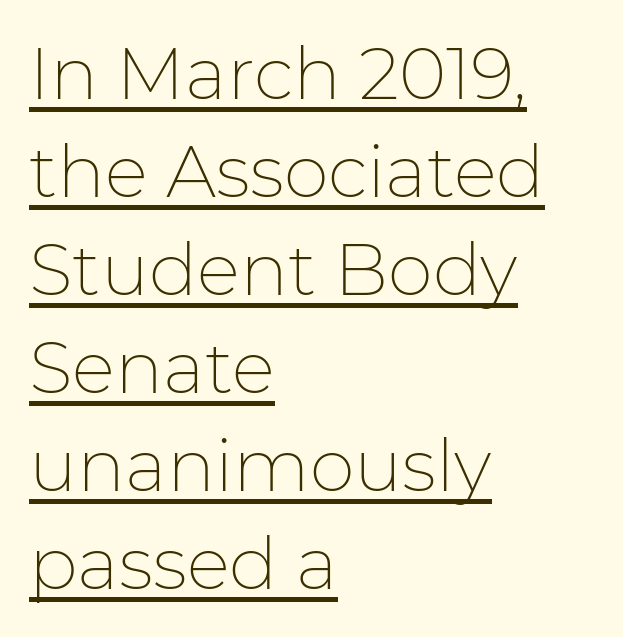
Q: Is the text bold? A: No.
Q: Is the text italic (slanted)? A: No, it is upright.
Q: Is the typeface a serif or a sans-serif typeface? A: Sans-serif.
Q: Is the text underlined? A: Yes.
Q: How is the paragraph aligned? A: Left-aligned.
Q: Is the spacing between letters normal or unusually wide? A: Normal.
Q: Is the spacing between lines tight, normal or loose? A: Normal.
Q: Width (condensed, normal, or wide)? A: Normal.
Q: Stroke contrast? A: Low.
Q: x-height? A: Medium.
Q: Monospaced? A: No.
